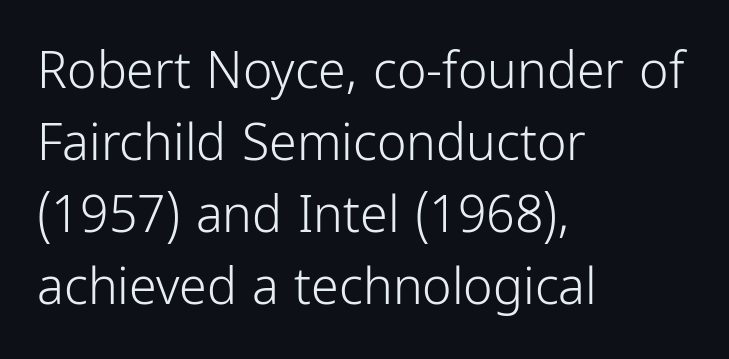
The image shows 50 px light, condensed sans-serif type, upright; set left-aligned, normal line spacing (1.44x), normal letter spacing, not underlined; low stroke contrast and a medium x-height.
